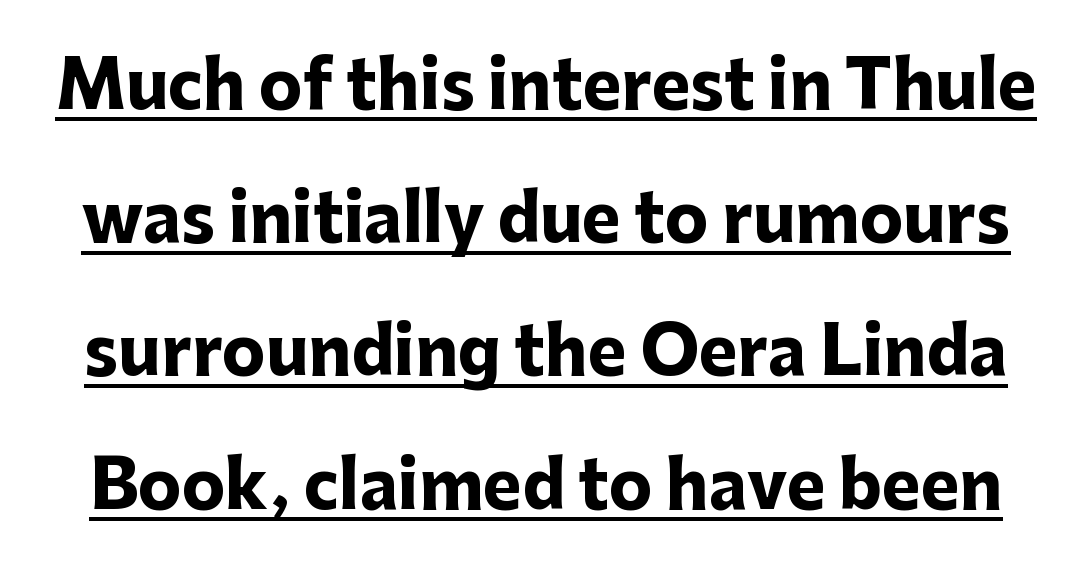
{"serif": "no", "italic": "no", "bold": "yes", "weight": "heavy", "width": "normal", "stroke_contrast": "low", "x_height": "medium", "monospaced": "no", "underline": "yes", "line_spacing": "loose", "line_spacing_ratio": 2.05, "letter_spacing": "normal", "letter_spacing_em": 0.0, "glyph_px": 65}
